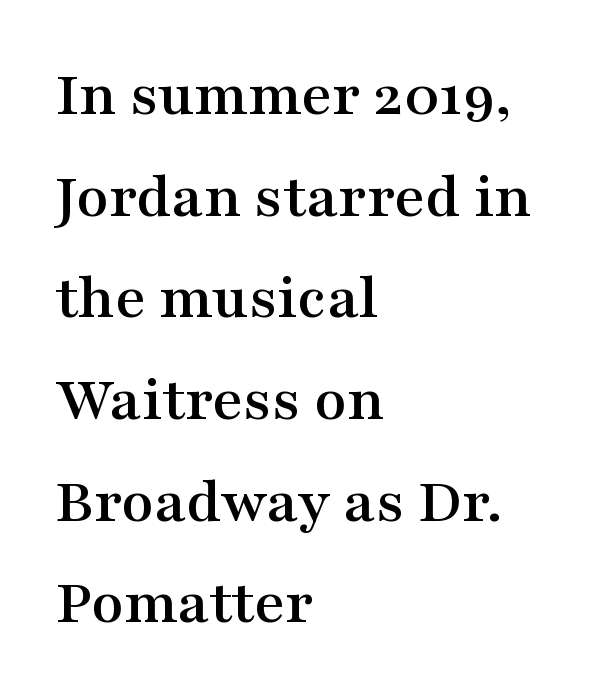
Q: Is the text italic (slanted)? A: No, it is upright.
Q: Is the typeface a serif or a sans-serif typeface? A: Serif.
Q: Is the text underlined? A: No.
Q: How is the paragraph aligned? A: Left-aligned.
Q: Is the spacing between letters normal or unusually wide? A: Normal.
Q: Is the spacing between lines tight, normal or loose? A: Normal.
Q: Width (condensed, normal, or wide)? A: Wide.
Q: Stroke contrast? A: Medium.
Q: x-height? A: Medium.
Q: Monospaced? A: No.
